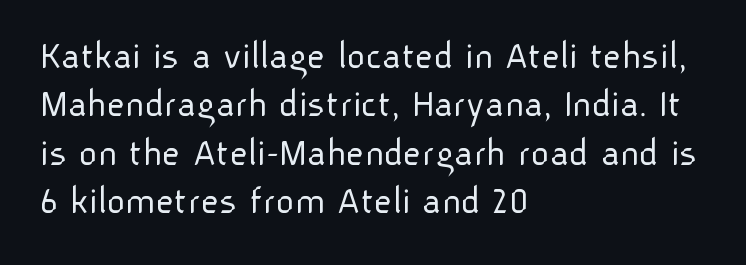
The image shows 40 px light sans-serif type, upright; set left-aligned, line spacing 1.21x, normal letter spacing, not underlined; low stroke contrast and a medium x-height.
